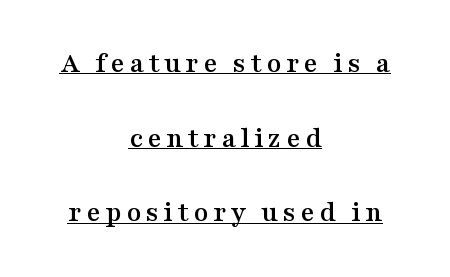
The image shows 30 px wide serif type, upright; set centered, loose line spacing (2.49x), underlined; medium stroke contrast and a medium x-height.
